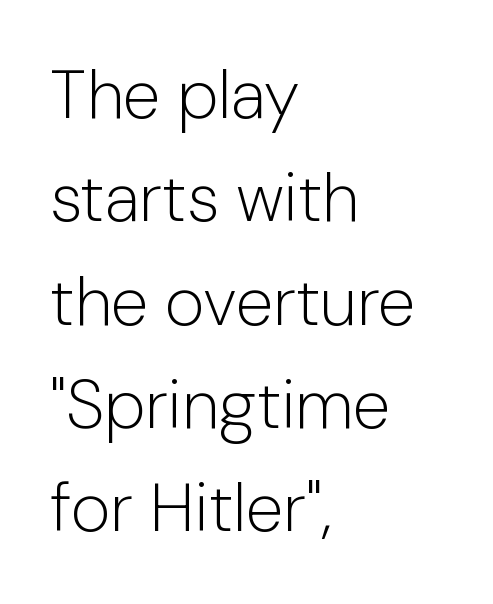
Q: Is the text bold? A: No.
Q: Is the text italic (slanted)? A: No, it is upright.
Q: Is the typeface a serif or a sans-serif typeface? A: Sans-serif.
Q: Is the text underlined? A: No.
Q: How is the paragraph aligned? A: Left-aligned.
Q: Is the spacing between letters normal or unusually wide? A: Normal.
Q: Is the spacing between lines tight, normal or loose? A: Normal.
Q: Width (condensed, normal, or wide)? A: Normal.
Q: Stroke contrast? A: Low.
Q: x-height? A: Medium.
Q: Monospaced? A: No.
